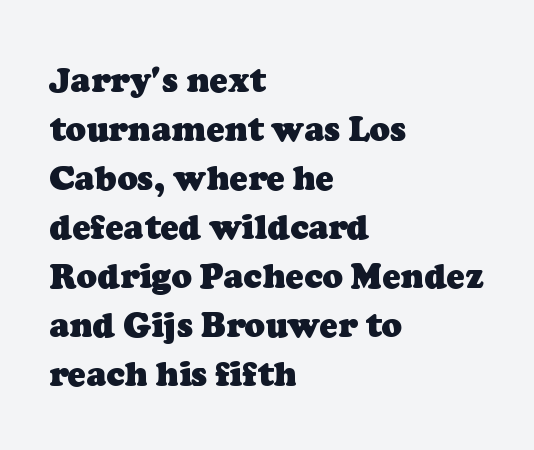
Q: Is the text bold? A: Yes.
Q: Is the typeface a serif or a sans-serif typeface? A: Serif.
Q: Is the text underlined? A: No.
Q: How is the paragraph aligned? A: Left-aligned.
Q: Is the spacing between letters normal or unusually wide? A: Normal.
Q: Is the spacing between lines tight, normal or loose? A: Normal.
Q: Width (condensed, normal, or wide)? A: Normal.
Q: Stroke contrast? A: Low.
Q: x-height? A: Medium.
Q: Monospaced? A: No.
